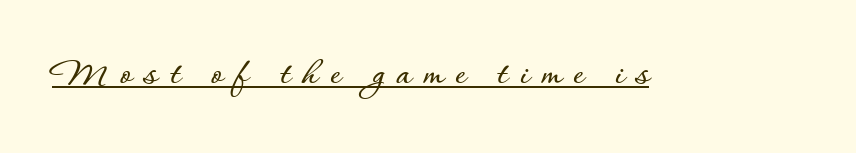
Q: Is the text italic (slanted)? A: Yes.
Q: Is the text underlined? A: Yes.
Q: Is the spacing between letters normal or unusually wide? A: Unusually wide.
Q: Width (condensed, normal, or wide)? A: Normal.
Q: Stroke contrast? A: Low.
Q: x-height? A: Small.
Q: Monospaced? A: No.
